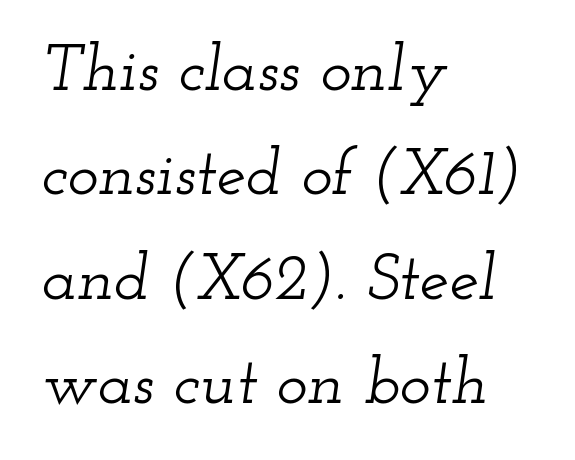
{"serif": "yes", "italic": "yes", "lean": "right", "slant_degrees": 12, "width": "wide", "stroke_contrast": "low", "x_height": "small", "monospaced": "no", "underline": "no", "align": "left", "line_spacing": "normal", "line_spacing_ratio": 1.58, "letter_spacing": "normal", "letter_spacing_em": 0.0, "glyph_px": 66}
